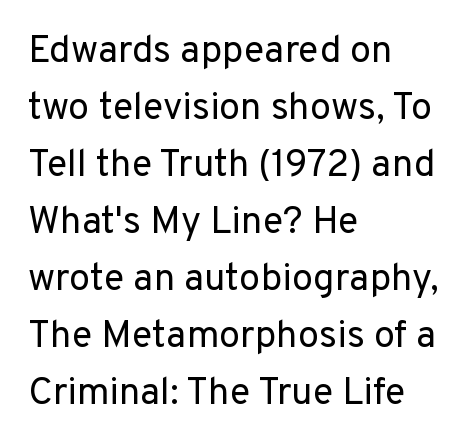
Q: Is the text bold? A: No.
Q: Is the text italic (slanted)? A: No, it is upright.
Q: Is the typeface a serif or a sans-serif typeface? A: Sans-serif.
Q: Is the text underlined? A: No.
Q: How is the paragraph aligned? A: Left-aligned.
Q: Is the spacing between letters normal or unusually wide? A: Normal.
Q: Is the spacing between lines tight, normal or loose? A: Normal.
Q: Width (condensed, normal, or wide)? A: Normal.
Q: Stroke contrast? A: Low.
Q: x-height? A: Medium.
Q: Monospaced? A: No.
